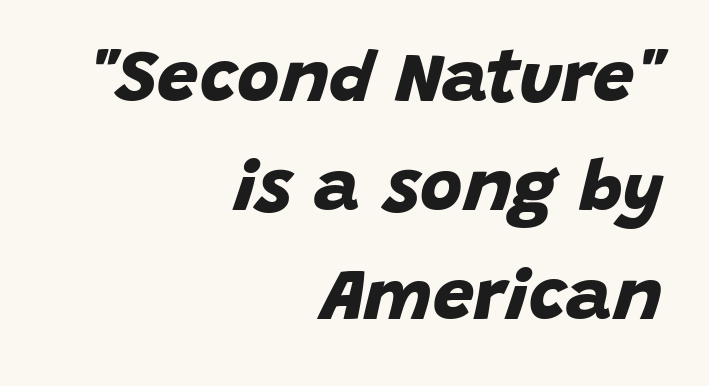
{"serif": "no", "bold": "yes", "weight": "bold", "width": "normal", "stroke_contrast": "low", "x_height": "large", "monospaced": "no", "underline": "no", "align": "right", "line_spacing": "normal", "line_spacing_ratio": 1.49, "letter_spacing": "normal", "letter_spacing_em": 0.0, "glyph_px": 73}
